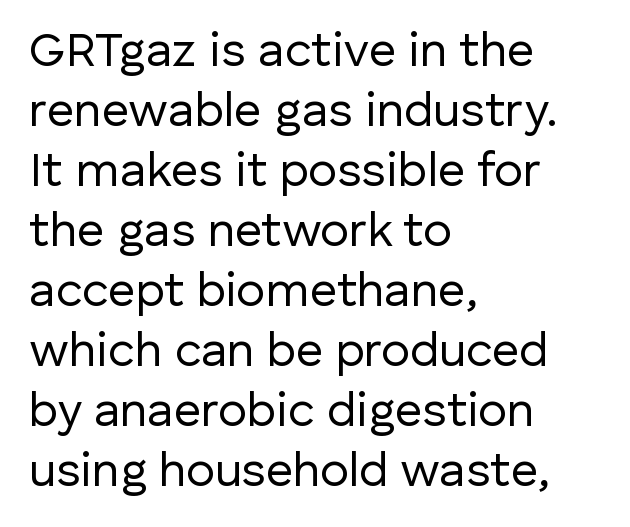
Proportional: the letters do not fall into vertical columns. This sample uses plain, unmodified letter spacing. The block of text has a typical density, with ordinary space between rows. This is sans-serif lettering, the kind often seen on screens and signage. Is there any slant? The stems are plumb. Lines of text with bare space underneath.
